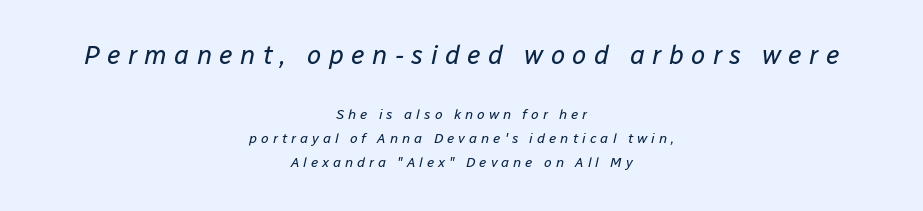
The image shows 26 px text type, italic (leaning right); set centered, line spacing 1.73x, unusually wide letter spacing (+0.28 em), not underlined; the first (top) block is 1.86x larger.
